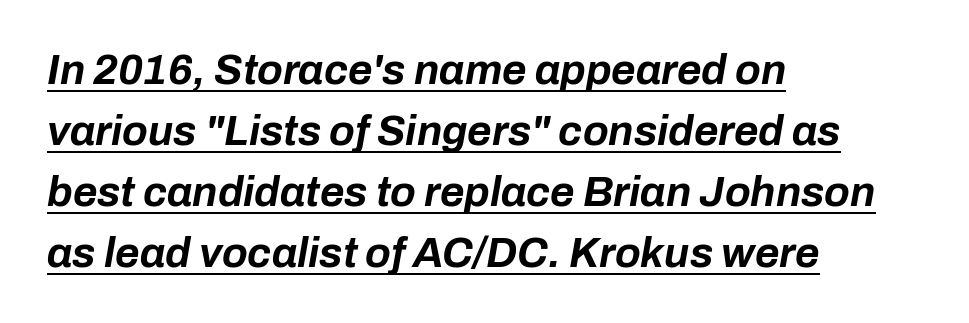
The image shows 42 px bold type, italic (leaning right); set left-aligned, normal line spacing (1.45x), normal letter spacing, underlined; low stroke contrast and a medium x-height.
